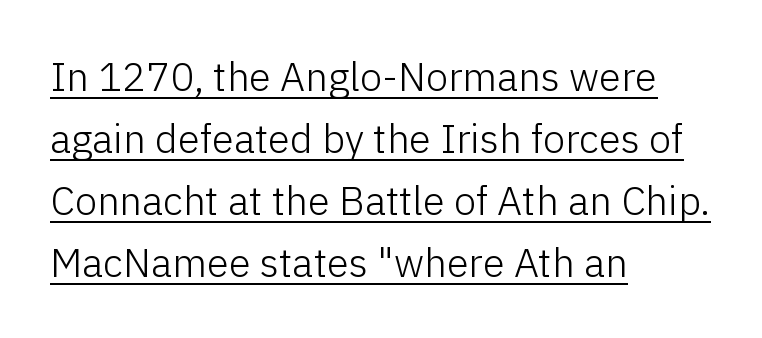
The image shows 40 px light sans-serif type, upright; set left-aligned, normal line spacing (1.55x), normal letter spacing, underlined; low stroke contrast and a medium x-height.
